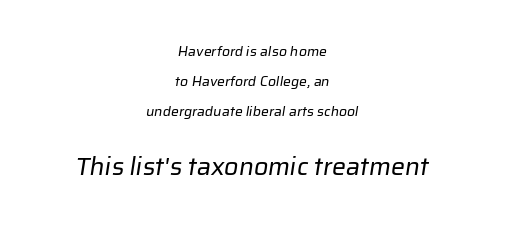
The image shows 25 px text type; set centered, loose line spacing (2.16x), normal letter spacing, not underlined; the second (bottom) block is 1.79x larger.
